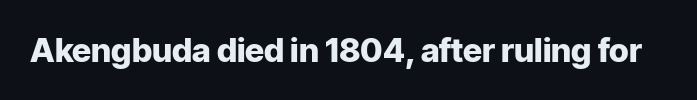
The letters advance in unequal steps, a hallmark of proportional type. Serifs: no, the terminals of the letterforms are clean. The lettering stays uniformly vertical, giving the passage a roman look. How are the letters spaced? Ordinarily, with no added tracking. Only glyphs here, with clear space below each row.
